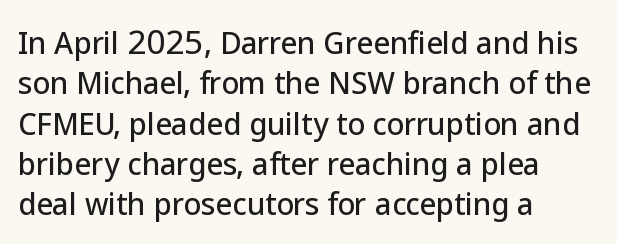
A normal amount of white space separates one row of letters from the next. A typesetter would label this face a sans. The tracking reads as untouched default to a designer's eye. Bare-footed words on every line.
